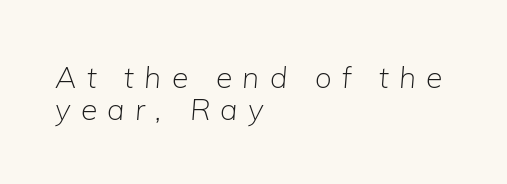
Q: Is the text bold? A: No.
Q: Is the text italic (slanted)? A: Yes, it leans right by about 5 degrees.
Q: Is the text underlined? A: No.
Q: How is the paragraph aligned? A: Left-aligned.
Q: Is the spacing between letters normal or unusually wide? A: Unusually wide.
Q: Is the spacing between lines tight, normal or loose? A: Tight.
Q: Width (condensed, normal, or wide)? A: Normal.
Q: Stroke contrast? A: Low.
Q: x-height? A: Medium.
Q: Monospaced? A: No.
